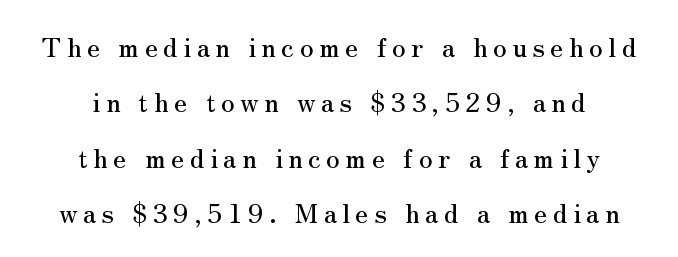
Q: Is the text italic (slanted)? A: No, it is upright.
Q: Is the text underlined? A: No.
Q: How is the paragraph aligned? A: Centered.
Q: Is the spacing between letters normal or unusually wide? A: Unusually wide.
Q: Is the spacing between lines tight, normal or loose? A: Loose.
